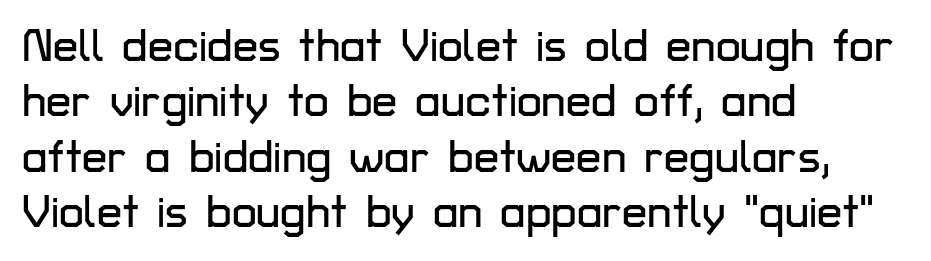
{"serif": "no", "italic": "no", "width": "normal", "stroke_contrast": "low", "x_height": "medium", "monospaced": "no", "underline": "no", "align": "left", "line_spacing_ratio": 1.23, "letter_spacing": "normal", "letter_spacing_em": 0.0, "glyph_px": 45}
